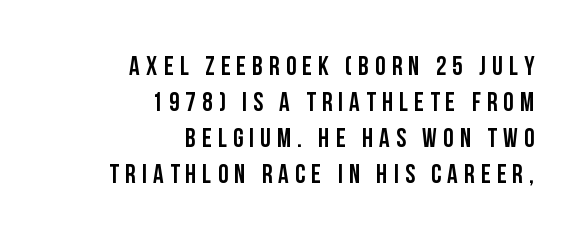
If you drew a ruler down the right edge, every line would touch it. Stroke thickness is high; the sample reads as a true bold. Notice how the stems are strictly vertical — no italics here. The letterforms stand isolated, each surrounded by extra space. The rendering uses a moderate line-height, typical for paragraphs. The zone under the glyphs is completely vacant.
